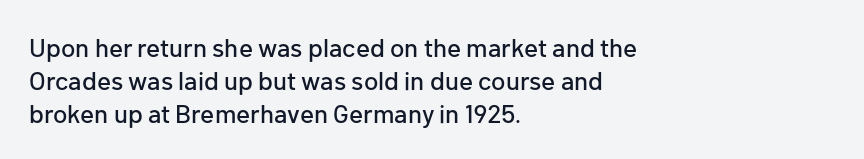
The image shows 26 px text type, upright; set left-aligned, normal line spacing (1.27x), normal letter spacing, not underlined.
